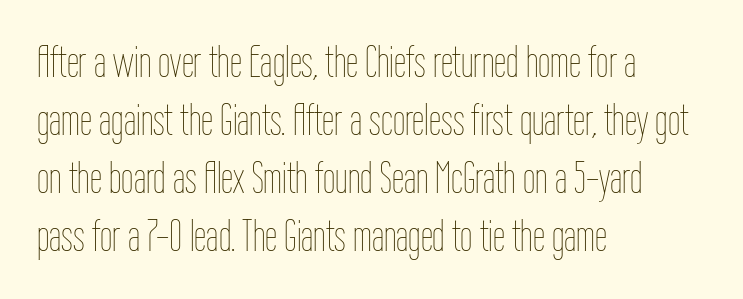
Q: Is the text bold? A: No.
Q: Is the text italic (slanted)? A: No, it is upright.
Q: Is the text underlined? A: No.
Q: How is the paragraph aligned? A: Left-aligned.
Q: Is the spacing between letters normal or unusually wide? A: Normal.
Q: Is the spacing between lines tight, normal or loose? A: Normal.
Q: Width (condensed, normal, or wide)? A: Condensed.
Q: Stroke contrast? A: Low.
Q: x-height? A: Medium.
Q: Monospaced? A: No.
